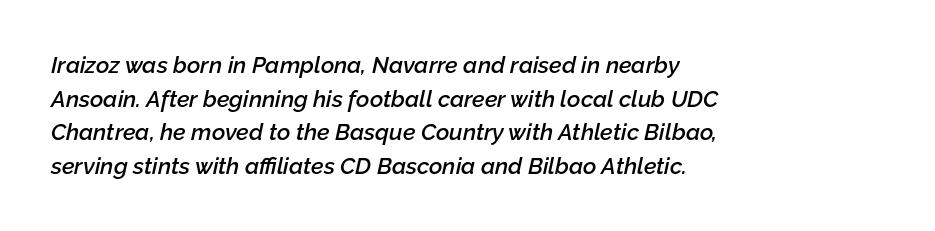
Q: Is the text bold? A: Semi-bold.
Q: Is the text italic (slanted)? A: Yes, it leans right by about 12 degrees.
Q: Is the text underlined? A: No.
Q: How is the paragraph aligned? A: Left-aligned.
Q: Is the spacing between letters normal or unusually wide? A: Normal.
Q: Is the spacing between lines tight, normal or loose? A: Normal.
